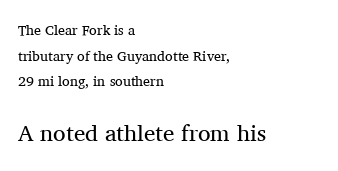
Q: Is the text bold? A: No.
Q: Is the text italic (slanted)? A: No, it is upright.
Q: Is the text underlined? A: No.
Q: How is the paragraph aligned? A: Left-aligned.
Q: Is the spacing between letters normal or unusually wide? A: Normal.
Q: Which block of text is set in a larger size, the first (top) or the second (bottom)? A: The second (bottom) one.
